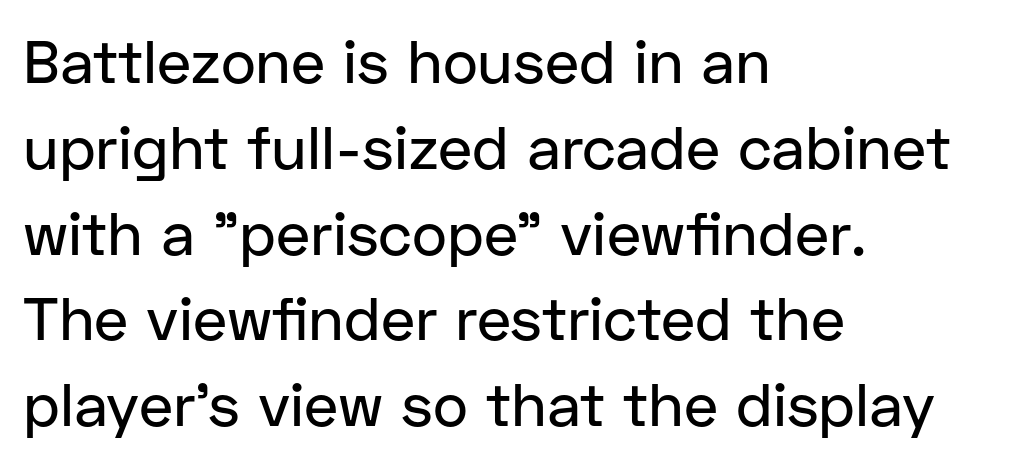
Q: Is the text italic (slanted)? A: No, it is upright.
Q: Is the typeface a serif or a sans-serif typeface? A: Sans-serif.
Q: Is the text underlined? A: No.
Q: How is the paragraph aligned? A: Left-aligned.
Q: Is the spacing between letters normal or unusually wide? A: Normal.
Q: Is the spacing between lines tight, normal or loose? A: Normal.
Q: Width (condensed, normal, or wide)? A: Normal.
Q: Stroke contrast? A: Low.
Q: x-height? A: Medium.
Q: Monospaced? A: No.
